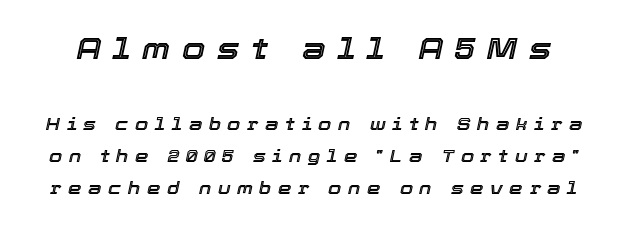
{"italic": "yes", "lean": "right", "slant_degrees": 12, "width": "normal", "x_height": "medium", "monospaced": "no", "underline": "no", "line_spacing_ratio": 1.89, "letter_spacing": "wide", "letter_spacing_em": 0.39, "larger_block": "first", "size_ratio": 1.76, "glyph_px": 30}
